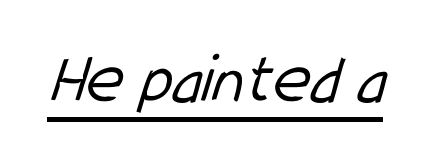
What kind of face is this? One without serifs — a sans. Notice how a bar underscores the lettering throughout. The letters advance in unequal steps, a hallmark of proportional type. Heaviness? Minimal to ordinary, like unemphasized prose. Spacing between characters is what you'd get straight out of the box.
